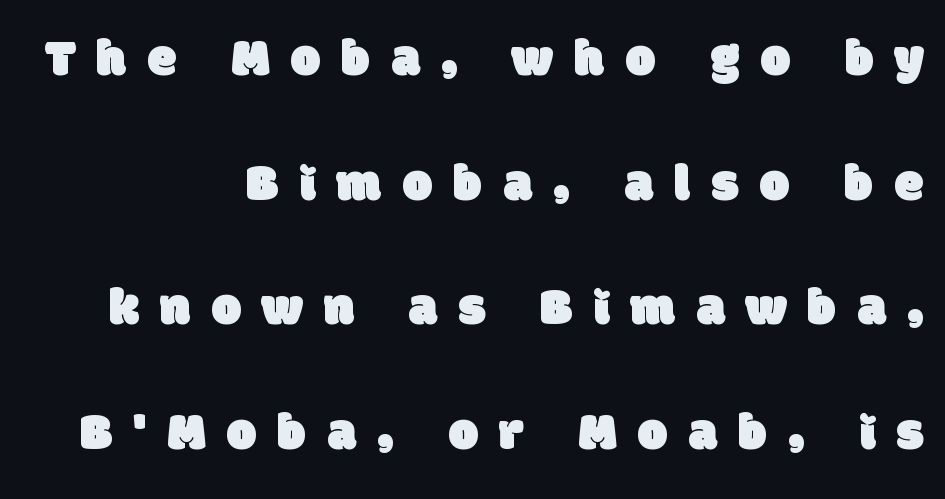
{"serif": "no", "width": "normal", "stroke_contrast": "low", "x_height": "large", "monospaced": "no", "underline": "no", "align": "right", "line_spacing": "loose", "line_spacing_ratio": 2.35, "letter_spacing": "wide", "letter_spacing_em": 0.4, "glyph_px": 53}
